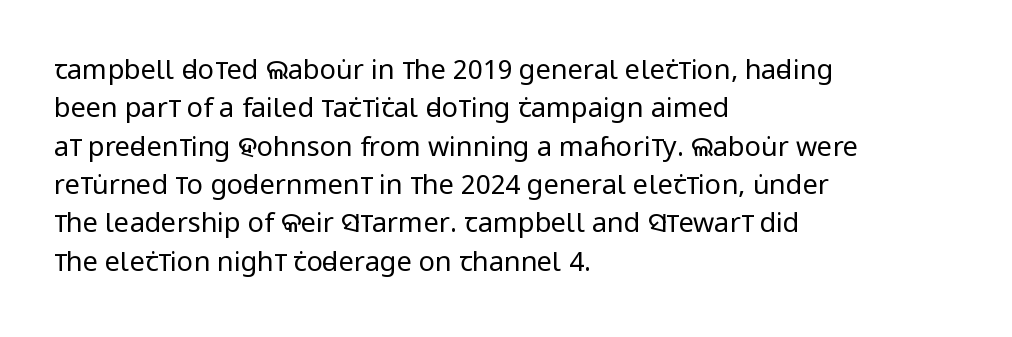
Q: Is the text bold? A: No.
Q: Is the text italic (slanted)? A: No, it is upright.
Q: Is the text underlined? A: No.
Q: How is the paragraph aligned? A: Left-aligned.
Q: Is the spacing between letters normal or unusually wide? A: Normal.
Q: Is the spacing between lines tight, normal or loose? A: Normal.
